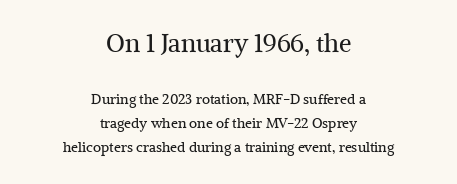
Stems and bowls with no extra thickness — not bold. The letters in the upper block stand taller than those in the block below. Characters remain perfectly vertical along every line. If you folded the block vertically in half, each line would mirror itself in length.
